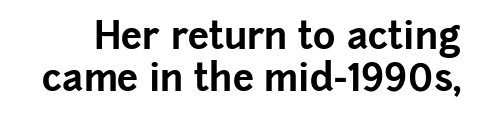
Q: Is the text bold? A: Yes.
Q: Is the text italic (slanted)? A: No, it is upright.
Q: Is the typeface a serif or a sans-serif typeface? A: Sans-serif.
Q: Is the text underlined? A: No.
Q: Is the spacing between letters normal or unusually wide? A: Normal.
Q: Is the spacing between lines tight, normal or loose? A: Tight.
Q: Width (condensed, normal, or wide)? A: Normal.
Q: Stroke contrast? A: Low.
Q: x-height? A: Medium.
Q: Monospaced? A: No.
